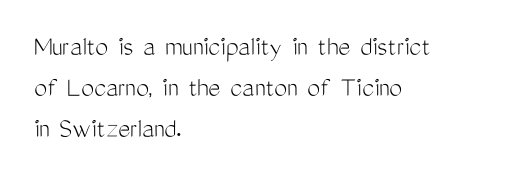
The image shows 29 px light, condensed sans-serif type, upright; set left-aligned, normal line spacing (1.42x), normal letter spacing, not underlined; medium stroke contrast and a medium x-height.
